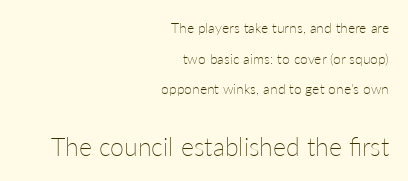
Q: Is the text bold? A: No.
Q: Is the text italic (slanted)? A: No, it is upright.
Q: Is the text underlined? A: No.
Q: How is the paragraph aligned? A: Right-aligned.
Q: Is the spacing between letters normal or unusually wide? A: Normal.
Q: Is the spacing between lines tight, normal or loose? A: Loose.
Q: Which block of text is set in a larger size, the first (top) or the second (bottom)? A: The second (bottom) one.
